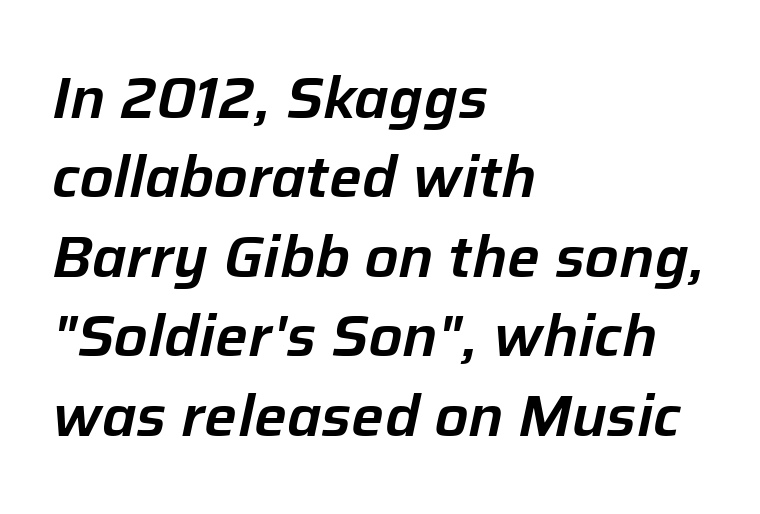
Q: Is the text italic (slanted)? A: Yes, it leans right by about 12 degrees.
Q: Is the text underlined? A: No.
Q: How is the paragraph aligned? A: Left-aligned.
Q: Is the spacing between letters normal or unusually wide? A: Normal.
Q: Is the spacing between lines tight, normal or loose? A: Normal.
Q: Width (condensed, normal, or wide)? A: Normal.
Q: Stroke contrast? A: Low.
Q: x-height? A: Medium.
Q: Monospaced? A: No.
